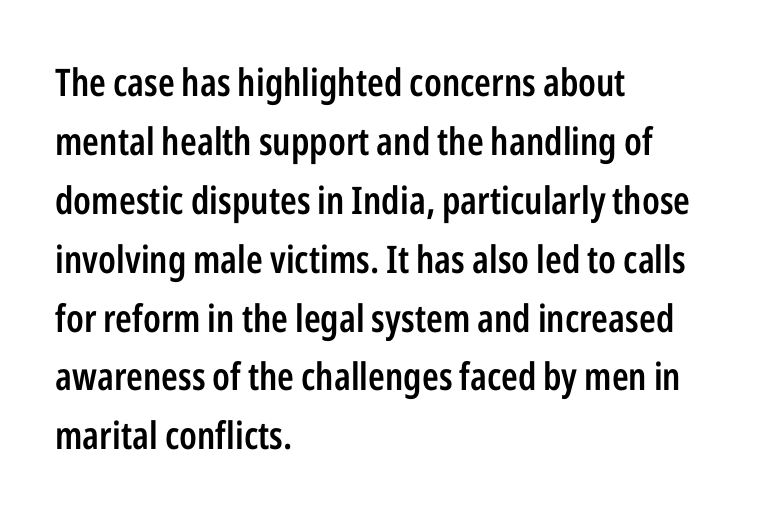
{"serif": "no", "italic": "no", "bold": "semi", "weight": "semibold", "width": "condensed", "stroke_contrast": "low", "x_height": "medium", "monospaced": "no", "underline": "no", "align": "left", "line_spacing": "normal", "line_spacing_ratio": 1.55, "letter_spacing": "normal", "letter_spacing_em": 0.0, "glyph_px": 38}
